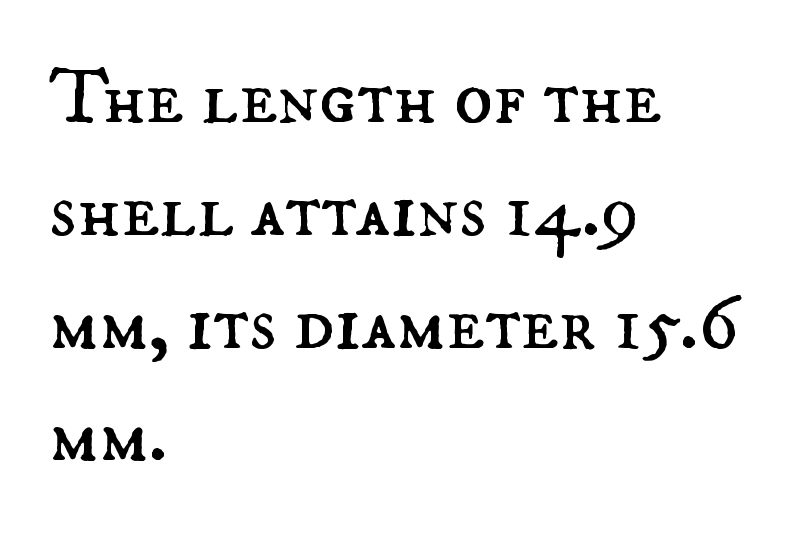
Q: Is the text bold? A: No.
Q: Is the text italic (slanted)? A: No, it is upright.
Q: Is the text underlined? A: No.
Q: How is the paragraph aligned? A: Left-aligned.
Q: Is the spacing between letters normal or unusually wide? A: Normal.
Q: Is the spacing between lines tight, normal or loose? A: Normal.
Q: Width (condensed, normal, or wide)? A: Normal.
Q: Stroke contrast? A: Medium.
Q: x-height? A: Small.
Q: Monospaced? A: No.
